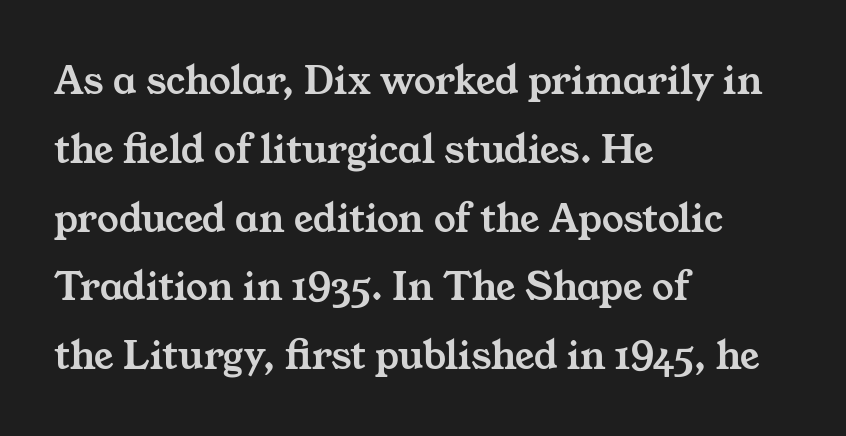
The setting favours the left margin, as ordinary paragraphs usually do. Beneath every word, the page is bare. The passage shown has conventional tracking throughout. Regarding serifs, this sample has them.
